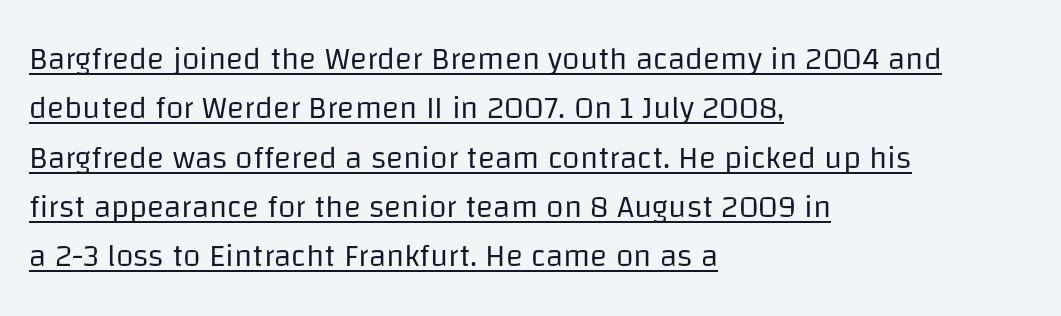
Q: Is the text bold? A: No.
Q: Is the text italic (slanted)? A: No, it is upright.
Q: Is the typeface a serif or a sans-serif typeface? A: Sans-serif.
Q: Is the text underlined? A: Yes.
Q: How is the paragraph aligned? A: Left-aligned.
Q: Is the spacing between letters normal or unusually wide? A: Normal.
Q: Is the spacing between lines tight, normal or loose? A: Normal.
Q: Width (condensed, normal, or wide)? A: Normal.
Q: Stroke contrast? A: Low.
Q: x-height? A: Large.
Q: Monospaced? A: No.
